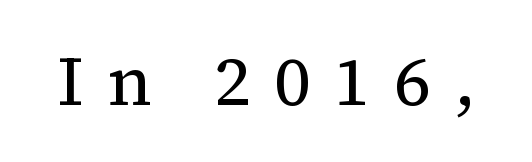
Between one letter and the next there's a generous, obvious gap. Nobody drew a line under any word here. The letters stand straight up with perfectly vertical stems. Character widths vary here, with narrow letters taking less room than wide ones. Unlike a clean sans, this face finishes its strokes with serifs. No chunkiness to these letters — they're not bold.
